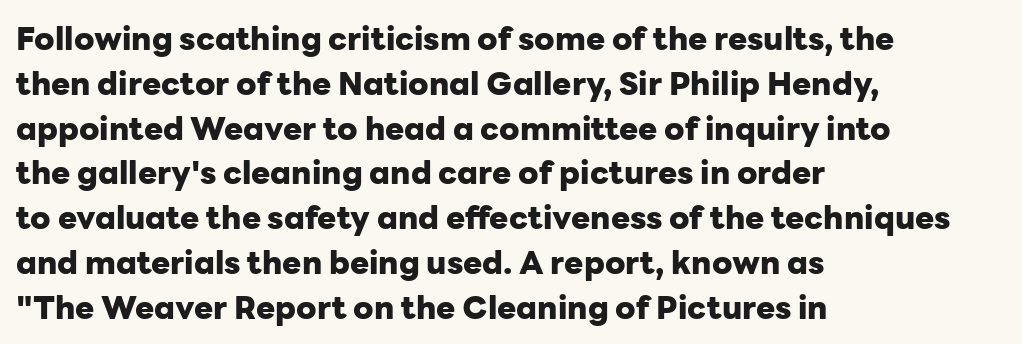
The image shows 32 px heavy sans-serif type, upright; set left-aligned, normal line spacing (1.4x), normal letter spacing, not underlined; low stroke contrast and a medium x-height.
